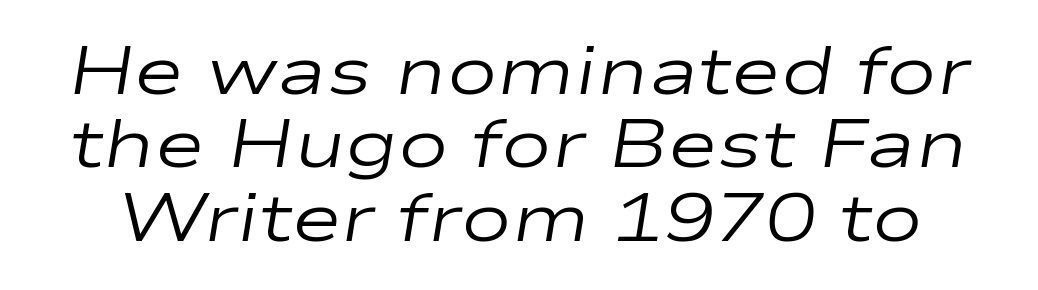
Plain, unruled lines of type. The passage shown leans; its letterforms are oblique. Weight class: somewhere from thin through regular. Each letter keeps its own natural width here, so spacing adapts to shape. Baseline-to-baseline distance is barely more than the letter height.
